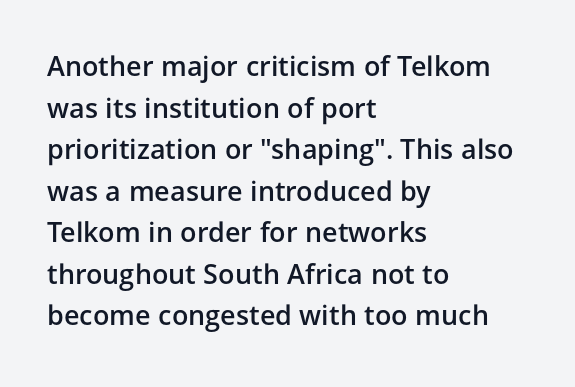
Q: Is the text bold? A: Semi-bold.
Q: Is the text italic (slanted)? A: No, it is upright.
Q: Is the text underlined? A: No.
Q: How is the paragraph aligned? A: Left-aligned.
Q: Is the spacing between letters normal or unusually wide? A: Normal.
Q: Is the spacing between lines tight, normal or loose? A: Normal.
